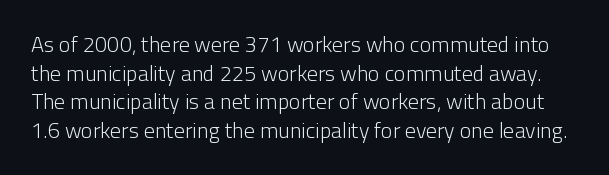
The image shows 22 px text type, upright; set normal line spacing (1.3x), normal letter spacing, not underlined.
